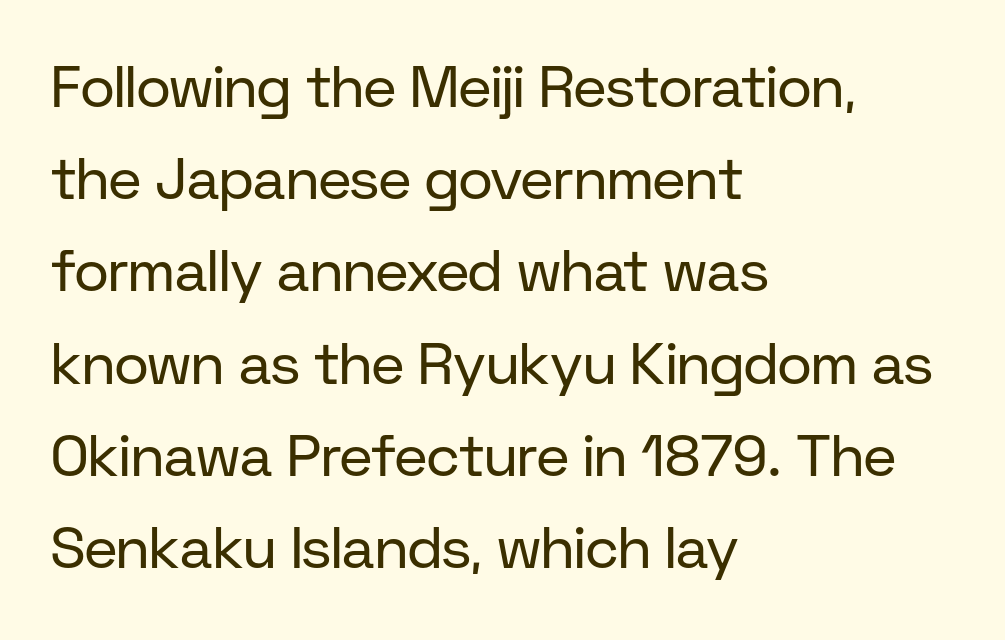
{"serif": "no", "italic": "no", "bold": "no", "weight": "regular", "width": "normal", "stroke_contrast": "low", "x_height": "medium", "monospaced": "no", "underline": "no", "align": "left", "line_spacing": "normal", "line_spacing_ratio": 1.59, "letter_spacing": "normal", "letter_spacing_em": 0.0, "glyph_px": 58}
